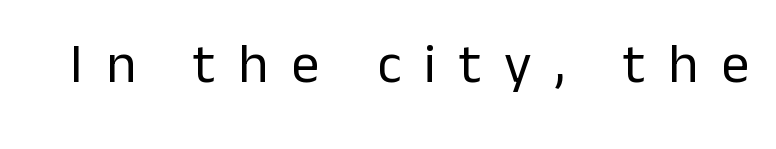
Q: Is the text bold? A: No.
Q: Is the text italic (slanted)? A: No, it is upright.
Q: Is the typeface a serif or a sans-serif typeface? A: Sans-serif.
Q: Is the text underlined? A: No.
Q: Is the spacing between letters normal or unusually wide? A: Unusually wide.
Q: Width (condensed, normal, or wide)? A: Normal.
Q: Stroke contrast? A: Low.
Q: x-height? A: Medium.
Q: Monospaced? A: No.
